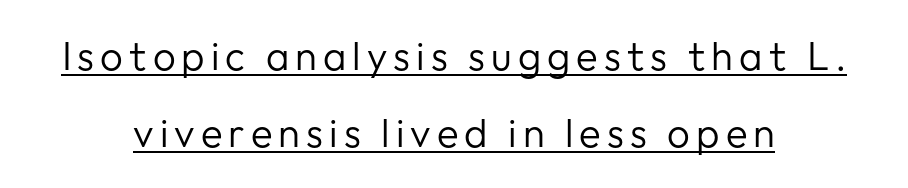
The image shows 40 px regular-weight sans-serif type, upright; set centered, loose line spacing (1.92x), underlined; low stroke contrast and a medium x-height.
